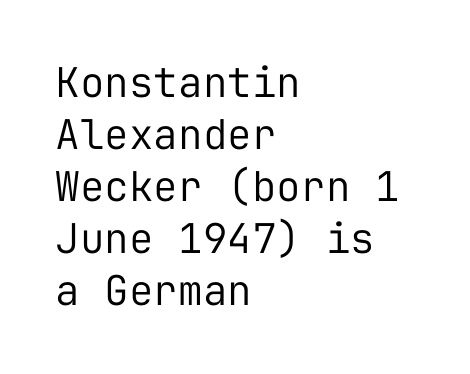
Q: Is the text bold? A: No.
Q: Is the text italic (slanted)? A: No, it is upright.
Q: Is the typeface a serif or a sans-serif typeface? A: Sans-serif.
Q: Is the text underlined? A: No.
Q: How is the paragraph aligned? A: Left-aligned.
Q: Is the spacing between letters normal or unusually wide? A: Normal.
Q: Is the spacing between lines tight, normal or loose? A: Normal.
Q: Width (condensed, normal, or wide)? A: Normal.
Q: Stroke contrast? A: Low.
Q: x-height? A: Medium.
Q: Monospaced? A: Yes.
